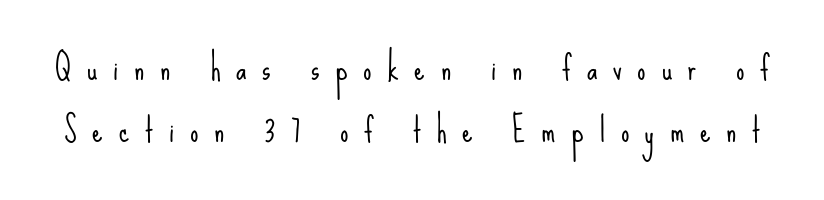
The foot of each line stays bare and open. Note the varied advance widths — an 'i' is clearly narrower than an 'm'. A typesetter would call this heavily tracked-out type. Heaviness? Minimal to ordinary, like unemphasized prose.
